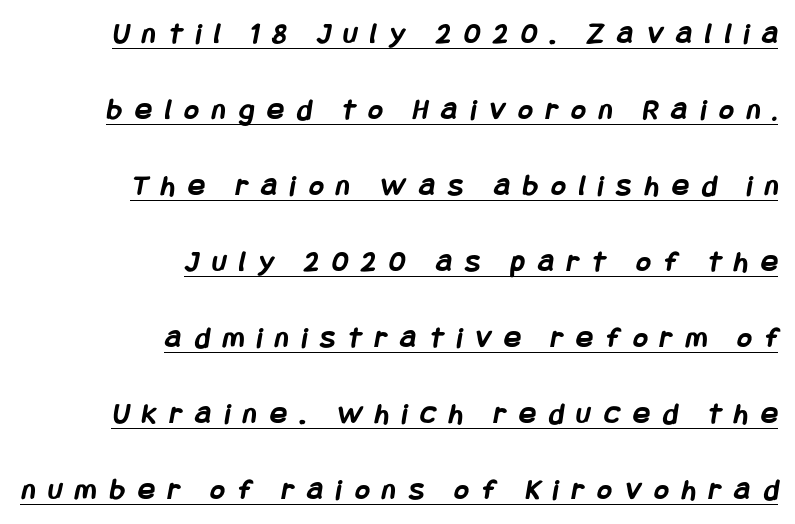
{"serif": "no", "bold": "yes", "weight": "semibold", "width": "condensed", "stroke_contrast": "low", "x_height": "large", "underline": "yes", "align": "right", "line_spacing": "loose", "line_spacing_ratio": 2.45, "letter_spacing": "wide", "letter_spacing_em": 0.43, "glyph_px": 31}
